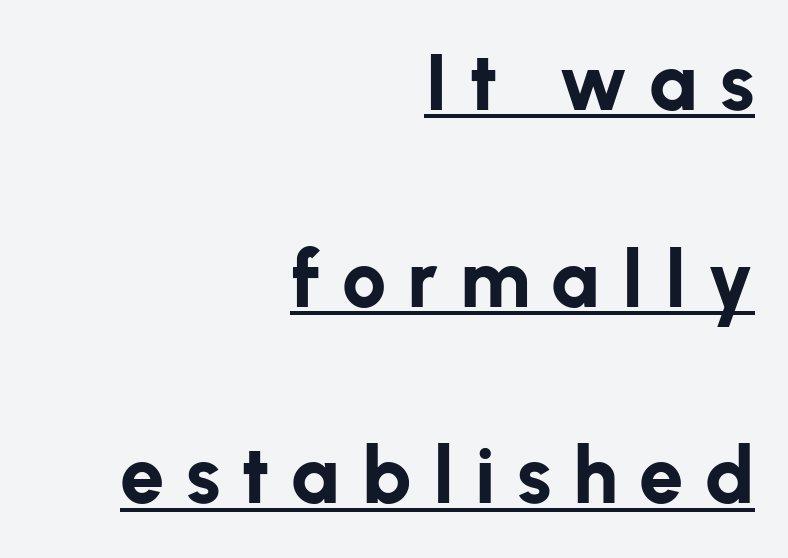
The image shows 79 px bold sans-serif type, upright; set right-aligned, loose line spacing (2.49x), unusually wide letter spacing (+0.27 em), underlined; low stroke contrast and a medium x-height.
